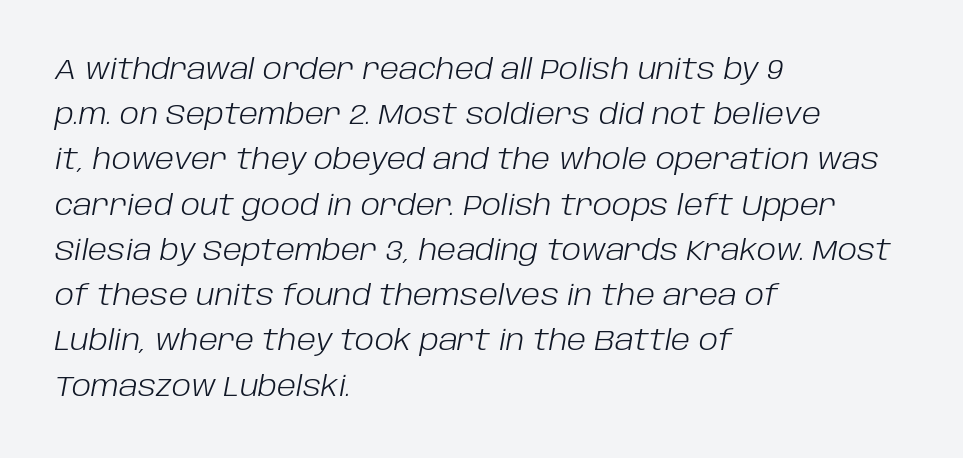
{"italic": "yes", "lean": "right", "slant_degrees": 10, "bold": "no", "weight": "light", "width": "normal", "stroke_contrast": "low", "x_height": "large", "monospaced": "no", "underline": "no", "align": "left", "line_spacing": "normal", "line_spacing_ratio": 1.56, "letter_spacing": "normal", "letter_spacing_em": 0.0, "glyph_px": 29}
